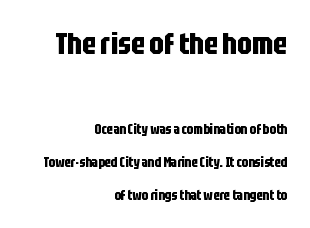
Line ends are locked; line starts wander. The passage shown has conventional tracking throughout. Examine the stroke ends and you'll find no serifs. Designer's note — italics off, roman on.
